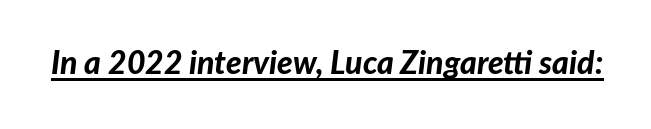
{"italic": "yes", "lean": "right", "slant_degrees": 7, "bold": "yes", "weight": "bold", "width": "normal", "stroke_contrast": "low", "x_height": "medium", "monospaced": "no", "underline": "yes", "letter_spacing": "normal", "letter_spacing_em": 0.0, "glyph_px": 32}
